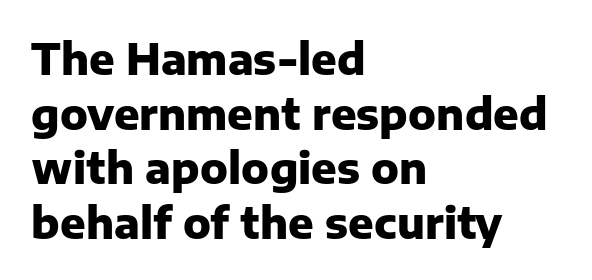
The image shows 42 px heavy sans-serif type, upright; set left-aligned, normal line spacing (1.3x), normal letter spacing, not underlined; low stroke contrast and a medium x-height.
